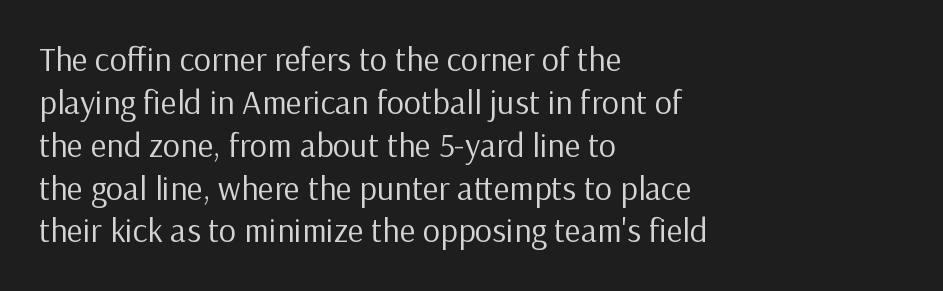
{"serif": "no", "italic": "no", "bold": "no", "weight": "regular", "width": "normal", "stroke_contrast": "low", "x_height": "medium", "monospaced": "no", "underline": "no", "align": "left", "line_spacing": "normal", "line_spacing_ratio": 1.26, "letter_spacing": "normal", "letter_spacing_em": 0.0, "glyph_px": 34}
